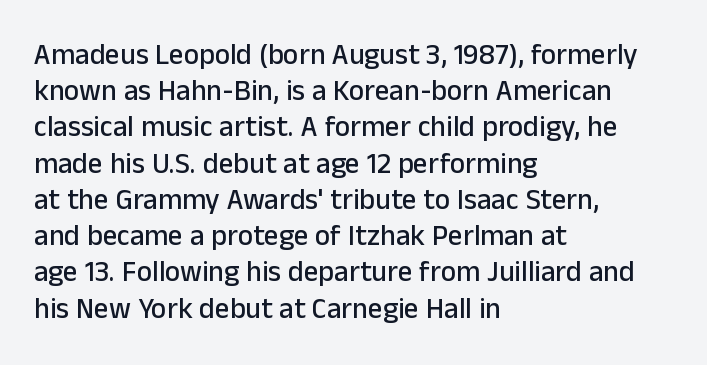
The image shows 29 px sans-serif type, upright; set left-aligned, normal line spacing (1.25x), normal letter spacing, not underlined; low stroke contrast and a medium x-height.
